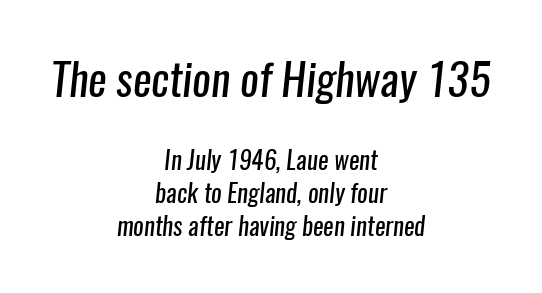
The image shows 44 px regular-weight, condensed sans-serif type; set centered, normal line spacing (1.32x), normal letter spacing, not underlined; the first (top) block is 1.76x larger; low stroke contrast and a medium x-height.
